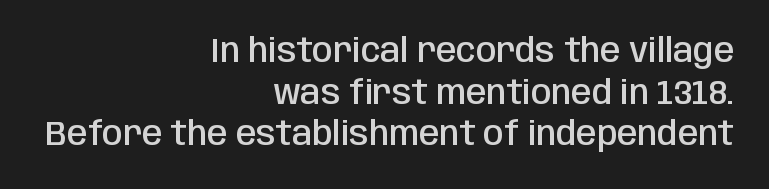
The image shows 33 px semibold, condensed sans-serif type, upright; set right-aligned, normal line spacing (1.26x), normal letter spacing, not underlined; low stroke contrast and a large x-height.
